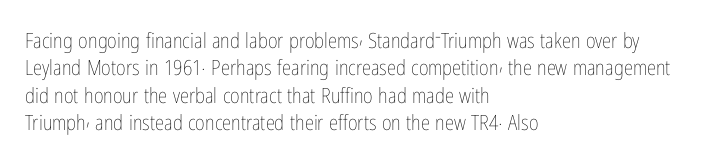
The image shows 21 px text type, upright; set left-aligned, normal line spacing (1.3x), normal letter spacing, not underlined.
